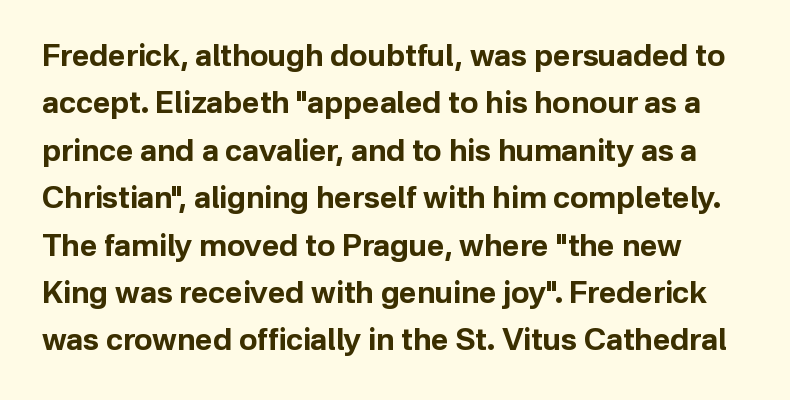
The image shows 30 px bold sans-serif type, upright; set normal line spacing (1.58x), normal letter spacing, not underlined; low stroke contrast and a medium x-height.
